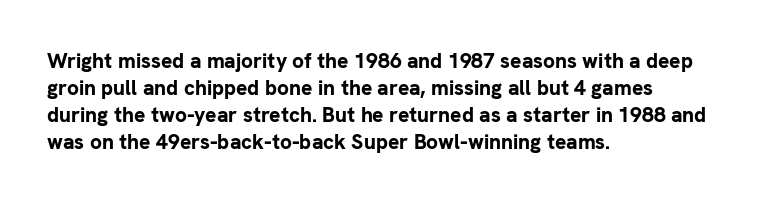
Q: Is the text bold? A: Yes.
Q: Is the text italic (slanted)? A: No, it is upright.
Q: Is the text underlined? A: No.
Q: How is the paragraph aligned? A: Left-aligned.
Q: Is the spacing between letters normal or unusually wide? A: Normal.
Q: Is the spacing between lines tight, normal or loose? A: Normal.
